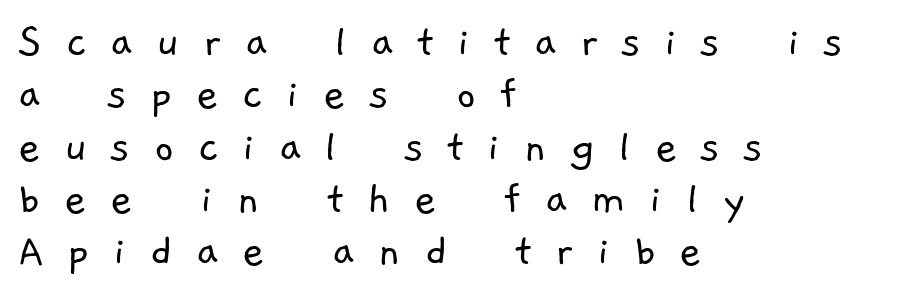
Q: Is the text bold? A: No.
Q: Is the typeface a serif or a sans-serif typeface? A: Sans-serif.
Q: Is the text underlined? A: No.
Q: How is the paragraph aligned? A: Left-aligned.
Q: Is the spacing between letters normal or unusually wide? A: Unusually wide.
Q: Is the spacing between lines tight, normal or loose? A: Tight.
Q: Width (condensed, normal, or wide)? A: Normal.
Q: Stroke contrast? A: Low.
Q: x-height? A: Medium.
Q: Monospaced? A: No.
